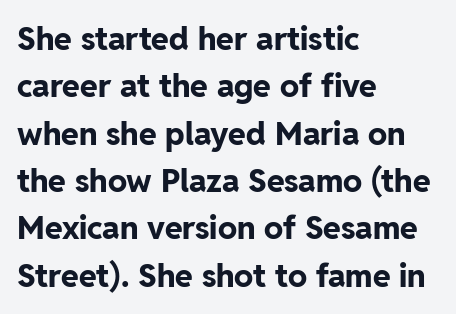
The image shows 32 px bold sans-serif type, upright; set left-aligned, normal line spacing (1.48x), normal letter spacing, not underlined; low stroke contrast and a medium x-height.
